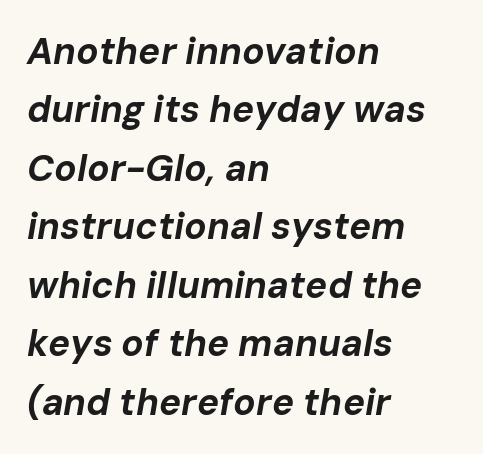
{"italic": "yes", "lean": "right", "slant_degrees": 10, "bold": "yes", "weight": "bold", "width": "normal", "stroke_contrast": "low", "x_height": "medium", "monospaced": "no", "underline": "no", "align": "left", "line_spacing": "normal", "line_spacing_ratio": 1.58, "letter_spacing": "normal", "letter_spacing_em": 0.0, "glyph_px": 37}
